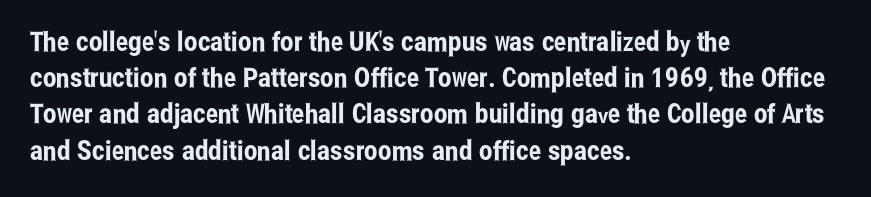
Q: Is the text italic (slanted)? A: No, it is upright.
Q: Is the text underlined? A: No.
Q: How is the paragraph aligned? A: Left-aligned.
Q: Is the spacing between letters normal or unusually wide? A: Normal.
Q: Is the spacing between lines tight, normal or loose? A: Normal.
